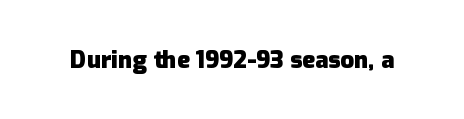
Q: Is the text bold? A: Yes.
Q: Is the text italic (slanted)? A: No, it is upright.
Q: Is the text underlined? A: No.
Q: Is the spacing between letters normal or unusually wide? A: Normal.
